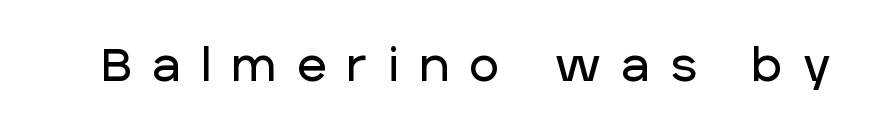
The image shows 45 px sans-serif type, upright; set unusually wide letter spacing (+0.47 em), not underlined; low stroke contrast and a large x-height.
